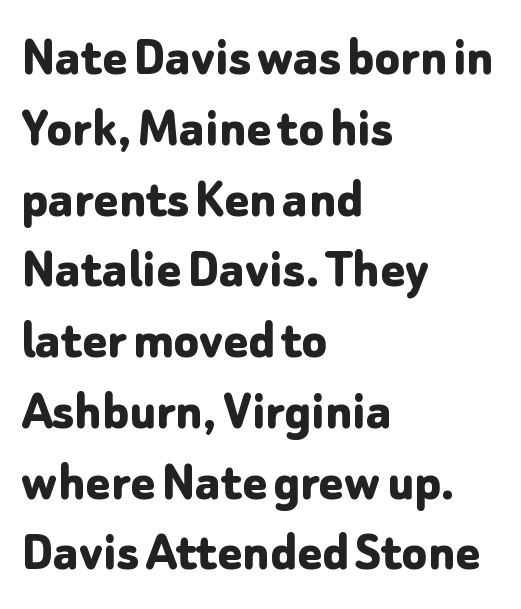
The area under the type is left untouched. In CSS terms this would be text-align: left. Its strokes are broad and dark, the hallmark of bold type. Short note: letters normally spaced. Serif or sans? Sans — the stroke terminals are bare. Character widths vary here, with narrow letters taking less room than wide ones.
